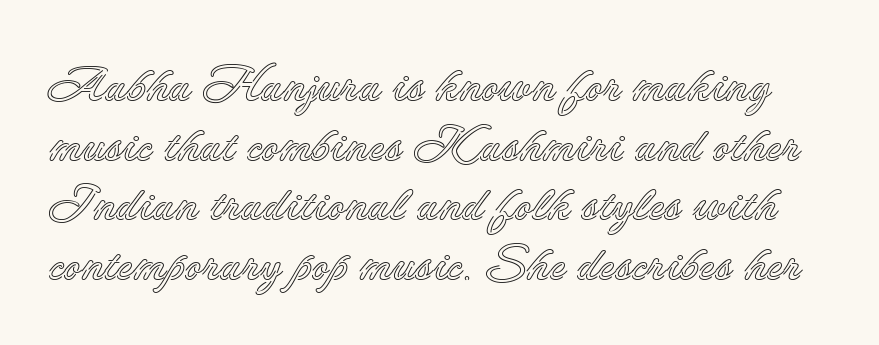
Q: Is the text italic (slanted)? A: Yes.
Q: Is the text underlined? A: No.
Q: Is the spacing between letters normal or unusually wide? A: Normal.
Q: Width (condensed, normal, or wide)? A: Normal.
Q: x-height? A: Small.
Q: Monospaced? A: No.
